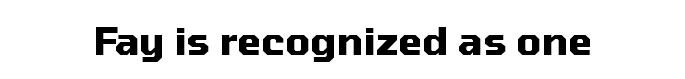
{"serif": "no", "italic": "no", "bold": "yes", "weight": "heavy", "width": "normal", "stroke_contrast": "medium", "x_height": "medium", "monospaced": "no", "underline": "no", "letter_spacing": "normal", "letter_spacing_em": 0.0, "glyph_px": 39}
